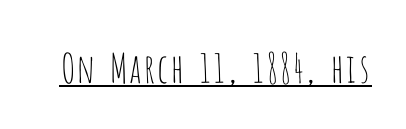
{"serif": "no", "italic": "no", "bold": "no", "weight": "thin", "width": "condensed", "stroke_contrast": "low", "x_height": "large", "monospaced": "no", "underline": "yes", "letter_spacing": "normal", "letter_spacing_em": 0.0, "glyph_px": 40}
